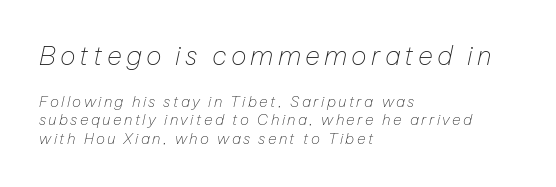
{"italic": "yes", "lean": "right", "slant_degrees": 12, "bold": "no", "underline": "no", "align": "left", "line_spacing_ratio": 1.23, "larger_block": "first", "size_ratio": 1.73, "glyph_px": 26}
